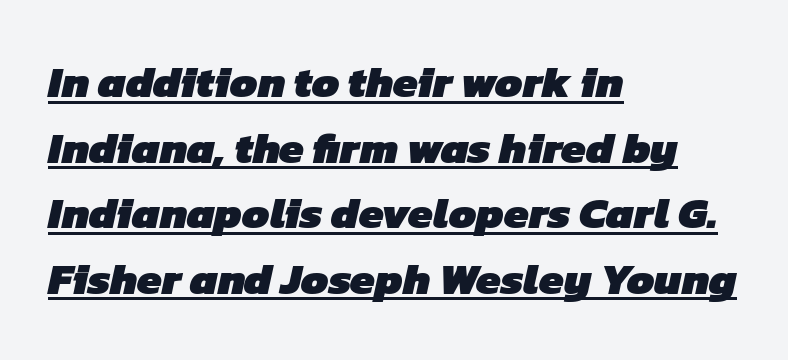
Q: Is the text bold? A: Yes.
Q: Is the typeface a serif or a sans-serif typeface? A: Sans-serif.
Q: Is the text underlined? A: Yes.
Q: How is the paragraph aligned? A: Left-aligned.
Q: Is the spacing between letters normal or unusually wide? A: Normal.
Q: Is the spacing between lines tight, normal or loose? A: Normal.
Q: Width (condensed, normal, or wide)? A: Normal.
Q: Stroke contrast? A: Low.
Q: x-height? A: Medium.
Q: Monospaced? A: No.
